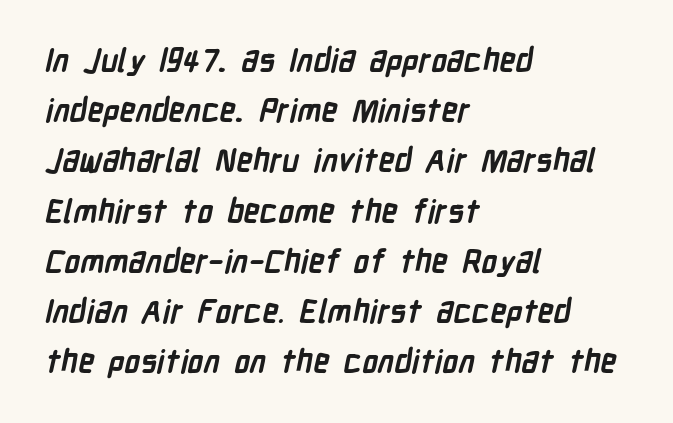
The image shows 32 px semibold, condensed sans-serif type; set left-aligned, normal line spacing (1.57x), normal letter spacing, not underlined; low stroke contrast and a medium x-height.
